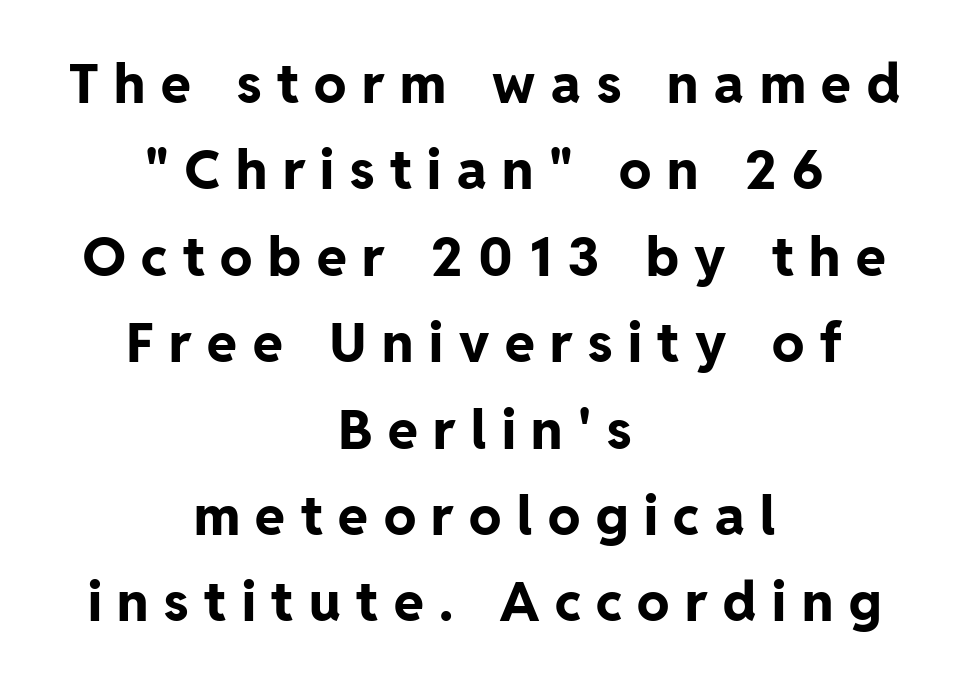
Horizontal alignment here is central, giving a formal, balanced look. Honestly, there is no underline to notice here at all. Pretty heavy lettering here — definitely bold. Rendered with straight, roman letterforms. This rendering employs a face without finishing strokes, i.e., a sans-serif. These lines have a slow, spaced-out rhythm from letter to letter.
